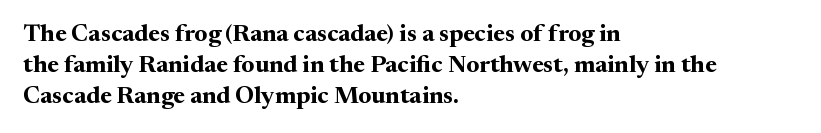
If you measured baseline to baseline, you'd find a middling distance. The specimen reads as upright at a glance. Glyph-to-glyph distance matches everyday printed text. Heavy, bold letterforms. Each row of text sits above clean, open space.
